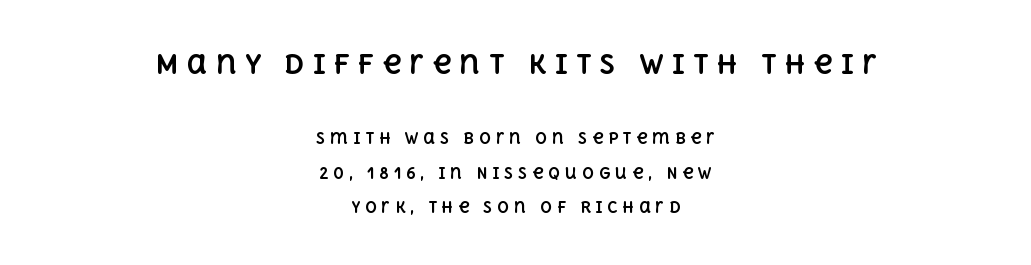
The compositor balanced each line on the midline. Underline: absent. The tracking reads as deliberately expanded to a designer's eye. You could fit nearly another row in the gap between these rows. In terms of weight, the rendering is a true, heavy bold.
